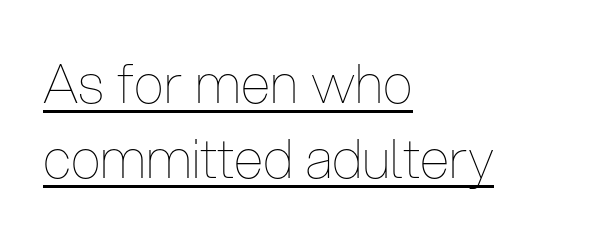
Q: Is the text bold? A: No.
Q: Is the text italic (slanted)? A: No, it is upright.
Q: Is the text underlined? A: Yes.
Q: How is the paragraph aligned? A: Left-aligned.
Q: Is the spacing between letters normal or unusually wide? A: Normal.
Q: Is the spacing between lines tight, normal or loose? A: Normal.
Q: Width (condensed, normal, or wide)? A: Condensed.
Q: Stroke contrast? A: Low.
Q: x-height? A: Medium.
Q: Monospaced? A: No.
